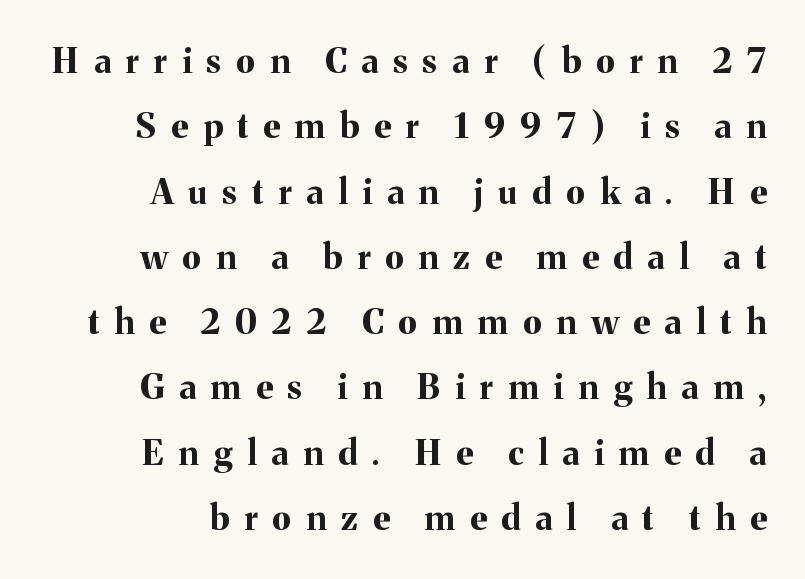
Q: Is the text bold? A: Yes.
Q: Is the text italic (slanted)? A: No, it is upright.
Q: Is the typeface a serif or a sans-serif typeface? A: Serif.
Q: Is the text underlined? A: No.
Q: How is the paragraph aligned? A: Right-aligned.
Q: Is the spacing between letters normal or unusually wide? A: Unusually wide.
Q: Is the spacing between lines tight, normal or loose? A: Loose.
Q: Width (condensed, normal, or wide)? A: Normal.
Q: Stroke contrast? A: Medium.
Q: x-height? A: Medium.
Q: Monospaced? A: No.
